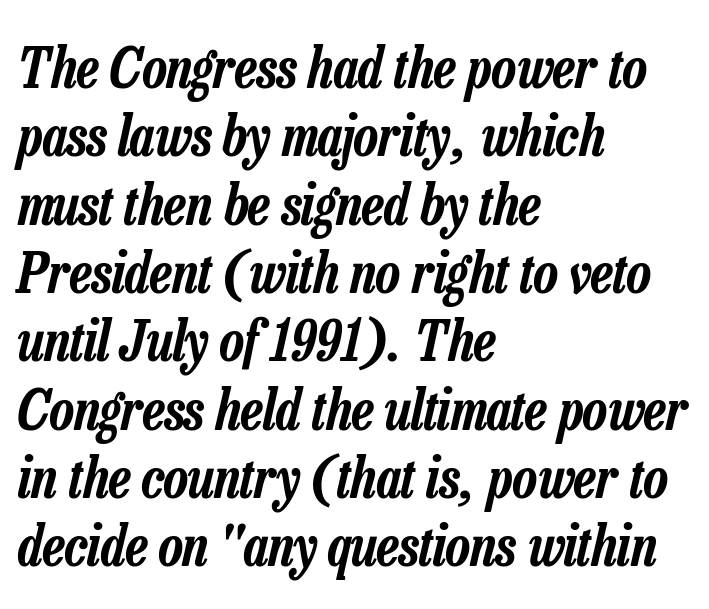
Q: Is the text italic (slanted)? A: Yes, it leans right by about 13 degrees.
Q: Is the text underlined? A: No.
Q: How is the paragraph aligned? A: Left-aligned.
Q: Is the spacing between letters normal or unusually wide? A: Normal.
Q: Width (condensed, normal, or wide)? A: Condensed.
Q: Stroke contrast? A: Low.
Q: x-height? A: Medium.
Q: Monospaced? A: No.
